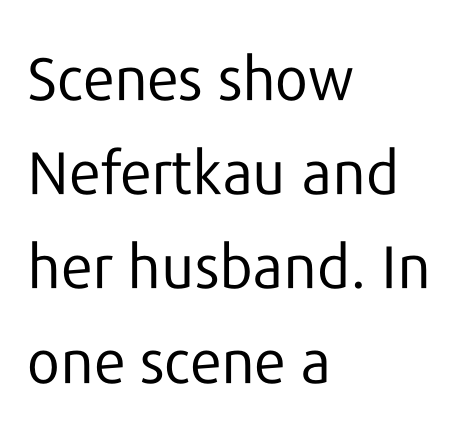
{"serif": "no", "italic": "no", "bold": "no", "weight": "regular", "width": "normal", "stroke_contrast": "low", "x_height": "medium", "monospaced": "no", "underline": "no", "align": "left", "line_spacing": "normal", "line_spacing_ratio": 1.57, "letter_spacing": "normal", "letter_spacing_em": 0.0, "glyph_px": 60}
